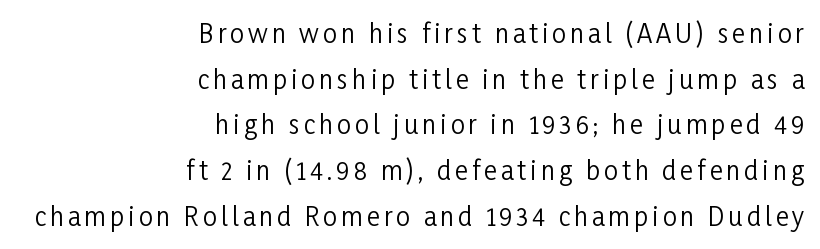
No chunkiness to these letters — they're not bold. The setting favours the right margin, as signatures and pull-quotes sometimes do. Anything drawn beneath the words? Only blank space. Tall strokes in this sample are plumb rather than angled.
